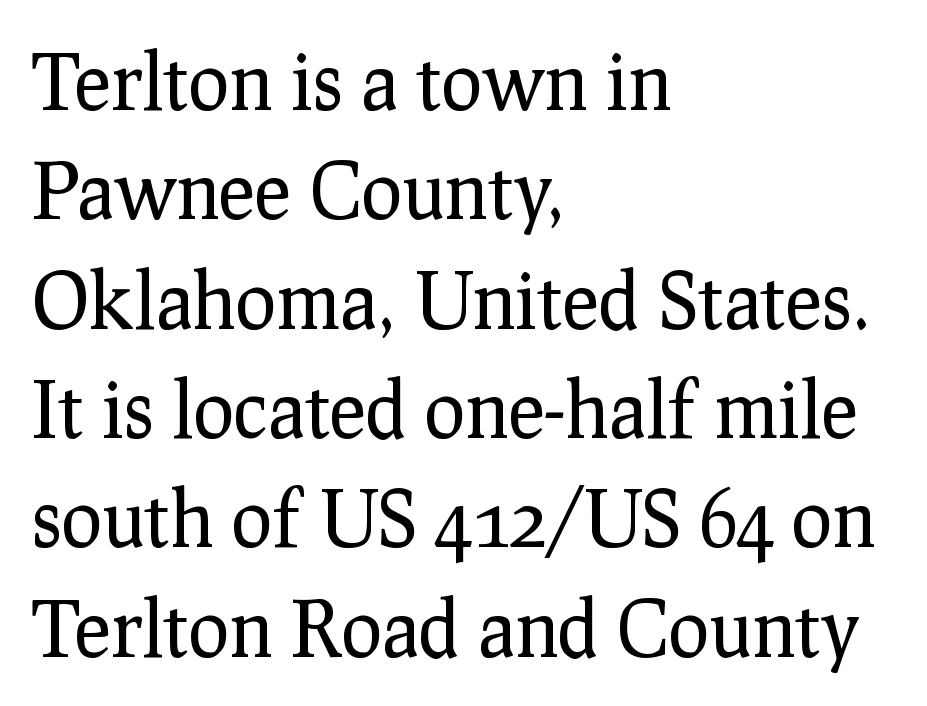
Q: Is the text bold? A: No.
Q: Is the text italic (slanted)? A: No, it is upright.
Q: Is the typeface a serif or a sans-serif typeface? A: Serif.
Q: Is the text underlined? A: No.
Q: How is the paragraph aligned? A: Left-aligned.
Q: Is the spacing between letters normal or unusually wide? A: Normal.
Q: Is the spacing between lines tight, normal or loose? A: Normal.
Q: Width (condensed, normal, or wide)? A: Normal.
Q: Stroke contrast? A: Low.
Q: x-height? A: Medium.
Q: Monospaced? A: No.
